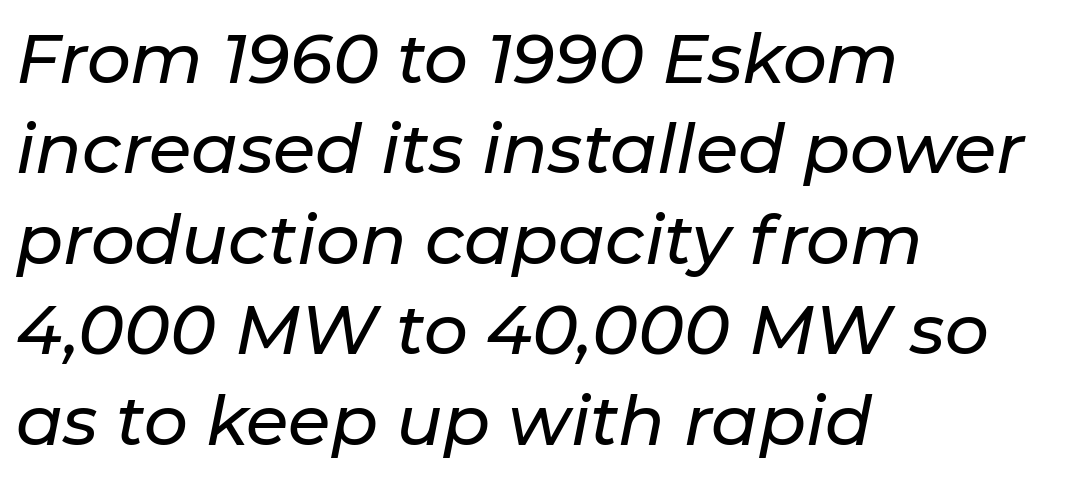
Q: Is the text italic (slanted)? A: Yes, it leans right by about 11 degrees.
Q: Is the text underlined? A: No.
Q: How is the paragraph aligned? A: Left-aligned.
Q: Is the spacing between letters normal or unusually wide? A: Normal.
Q: Is the spacing between lines tight, normal or loose? A: Normal.
Q: Width (condensed, normal, or wide)? A: Normal.
Q: Stroke contrast? A: Low.
Q: x-height? A: Medium.
Q: Monospaced? A: No.
